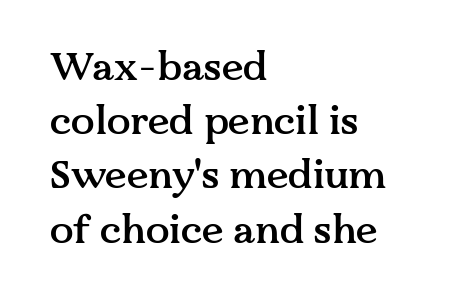
The image shows 39 px semibold serif type, upright; set left-aligned, normal line spacing (1.39x), normal letter spacing, not underlined; medium stroke contrast and a medium x-height.
